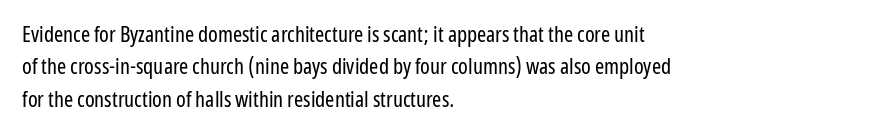
Q: Is the text bold? A: No.
Q: Is the text italic (slanted)? A: No, it is upright.
Q: Is the text underlined? A: No.
Q: How is the paragraph aligned? A: Left-aligned.
Q: Is the spacing between letters normal or unusually wide? A: Normal.
Q: Is the spacing between lines tight, normal or loose? A: Normal.
